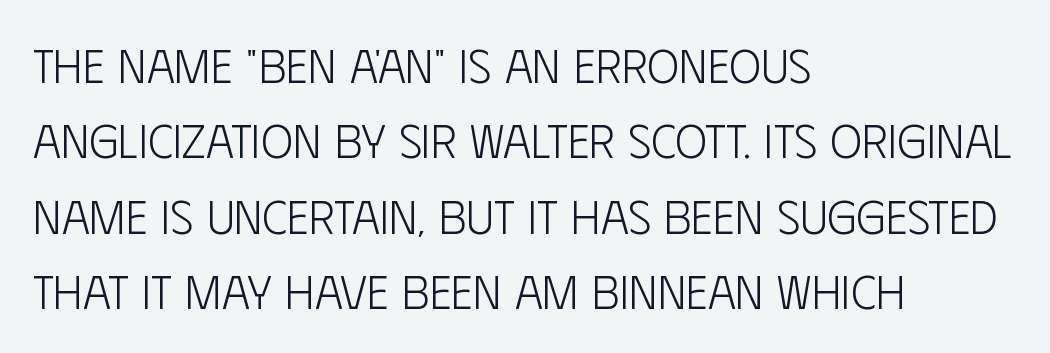
The horizontal fit of the characters is conventional and even. Posture: vertical. Successive baselines arrive at the customary interval. Do the characters align in a grid? No, the font is proportional. The paragraph has a hard left edge and a soft right edge. The foot of each line stays bare and open.
